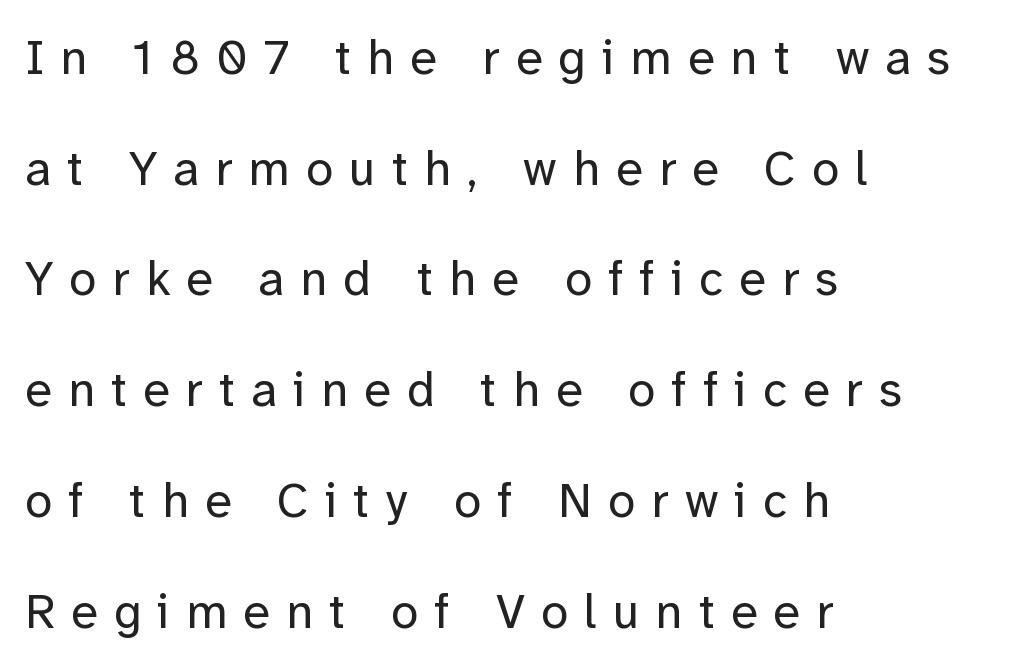
Q: Is the text bold? A: No.
Q: Is the text italic (slanted)? A: No, it is upright.
Q: Is the typeface a serif or a sans-serif typeface? A: Sans-serif.
Q: Is the text underlined? A: No.
Q: How is the paragraph aligned? A: Left-aligned.
Q: Is the spacing between letters normal or unusually wide? A: Unusually wide.
Q: Is the spacing between lines tight, normal or loose? A: Loose.
Q: Width (condensed, normal, or wide)? A: Normal.
Q: Stroke contrast? A: Low.
Q: x-height? A: Medium.
Q: Monospaced? A: No.
